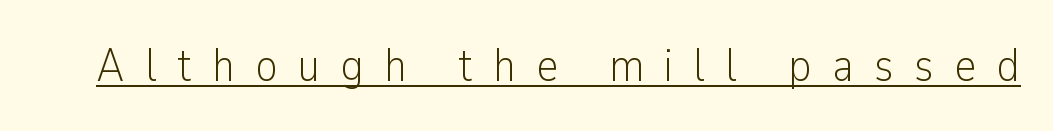
{"serif": "no", "italic": "no", "bold": "no", "weight": "light", "width": "condensed", "stroke_contrast": "low", "x_height": "medium", "monospaced": "no", "underline": "yes", "letter_spacing": "wide", "letter_spacing_em": 0.43, "glyph_px": 47}
